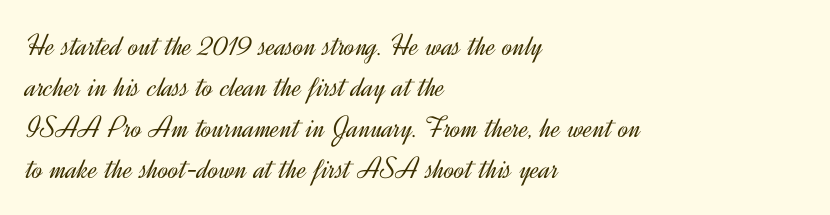
The image shows 31 px light sans-serif type; set left-aligned, normal line spacing (1.32x), normal letter spacing, not underlined; a small x-height.
